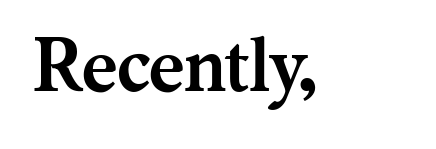
Pretty heavy lettering here — definitely bold. Check under the words: just untouched page. A typesetter would call this proportional, since set widths differ per character. Unlike a clean sans, this face finishes its strokes with serifs.
